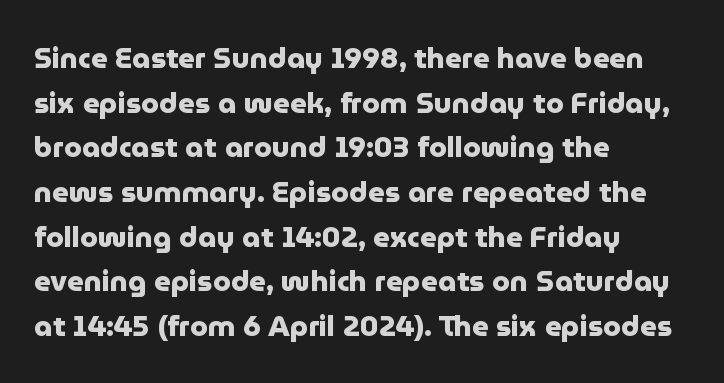
Q: Is the text bold? A: Yes.
Q: Is the text italic (slanted)? A: No, it is upright.
Q: Is the typeface a serif or a sans-serif typeface? A: Sans-serif.
Q: Is the text underlined? A: No.
Q: How is the paragraph aligned? A: Left-aligned.
Q: Is the spacing between letters normal or unusually wide? A: Normal.
Q: Is the spacing between lines tight, normal or loose? A: Normal.
Q: Width (condensed, normal, or wide)? A: Normal.
Q: Stroke contrast? A: Low.
Q: x-height? A: Medium.
Q: Monospaced? A: No.
